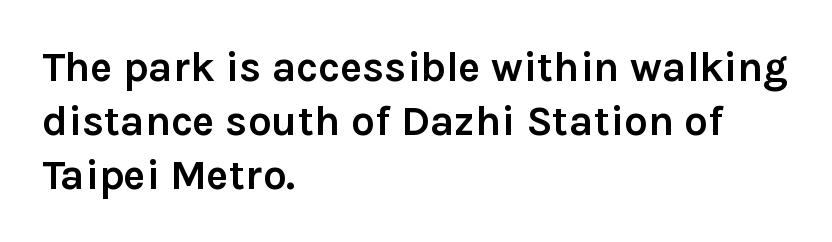
{"serif": "no", "italic": "no", "bold": "yes", "weight": "semibold", "width": "normal", "x_height": "medium", "monospaced": "no", "underline": "no", "align": "left", "line_spacing": "normal", "line_spacing_ratio": 1.28, "letter_spacing": "normal", "letter_spacing_em": 0.0, "glyph_px": 42}
